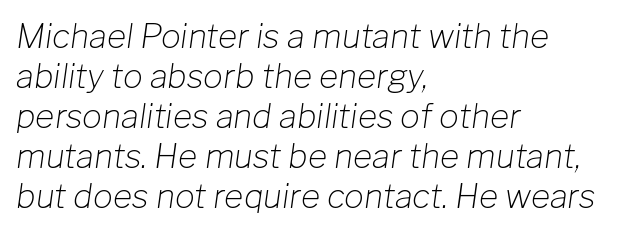
The image shows 33 px light type, italic (leaning right); set left-aligned, line spacing 1.21x, normal letter spacing, not underlined; low stroke contrast and a medium x-height.
